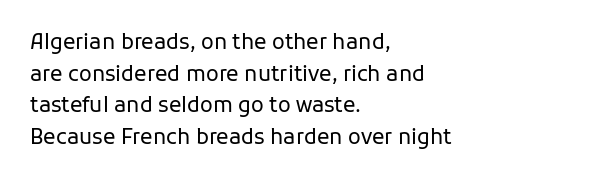
The image shows 21 px text type, upright; set left-aligned, normal line spacing (1.51x), normal letter spacing, not underlined.
